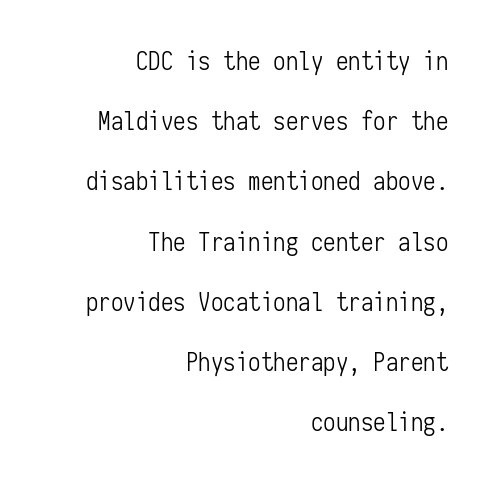
The image shows 25 px text type, upright; set right-aligned, loose line spacing (2.41x), normal letter spacing, not underlined.
